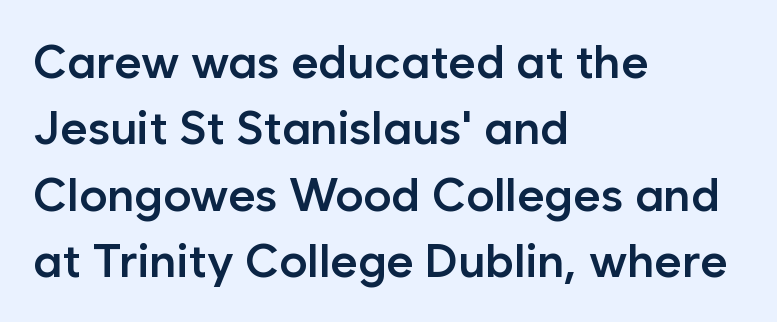
The image shows 47 px semibold sans-serif type, upright; set left-aligned, normal line spacing (1.41x), normal letter spacing, not underlined; low stroke contrast and a medium x-height.
